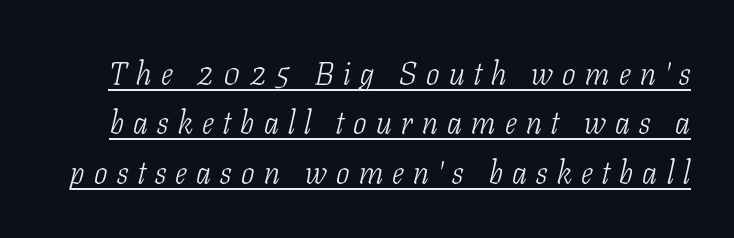
Q: Is the text bold? A: No.
Q: Is the text italic (slanted)? A: Yes, it leans right by about 11 degrees.
Q: Is the typeface a serif or a sans-serif typeface? A: Serif.
Q: Is the text underlined? A: Yes.
Q: Is the spacing between letters normal or unusually wide? A: Unusually wide.
Q: Is the spacing between lines tight, normal or loose? A: Normal.
Q: Width (condensed, normal, or wide)? A: Condensed.
Q: Stroke contrast? A: Low.
Q: x-height? A: Medium.
Q: Monospaced? A: No.
